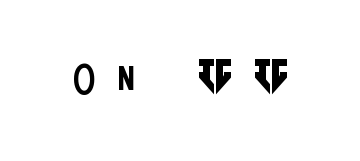
The image shows 54 px regular-weight, condensed sans-serif type, upright; set unusually wide letter spacing (+0.44 em), not underlined; low stroke contrast and a large x-height.
